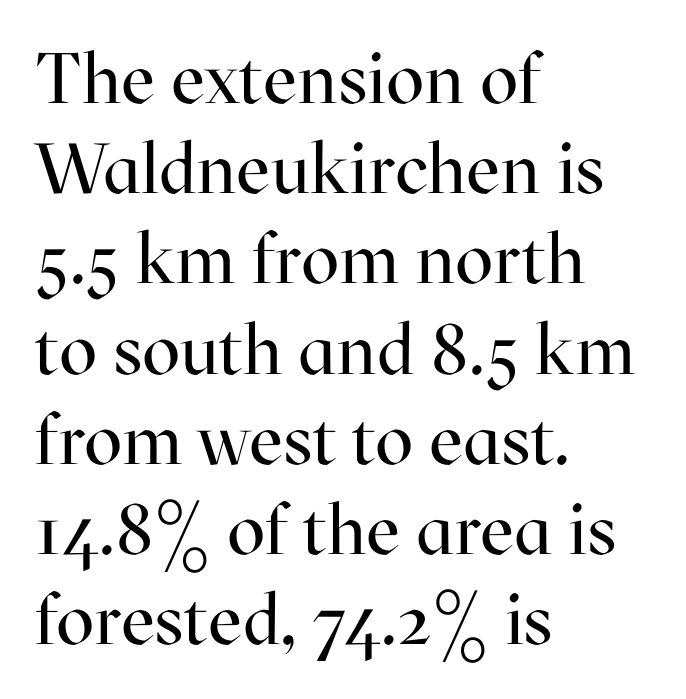
This sample has the flowing, uneven cadence of proportional lettering. These lines sit exactly where default settings would place them. This reads as an unemphasized weight, regular at the heaviest. Quick note: underline off. The paragraph has a hard left edge and a soft right edge.
